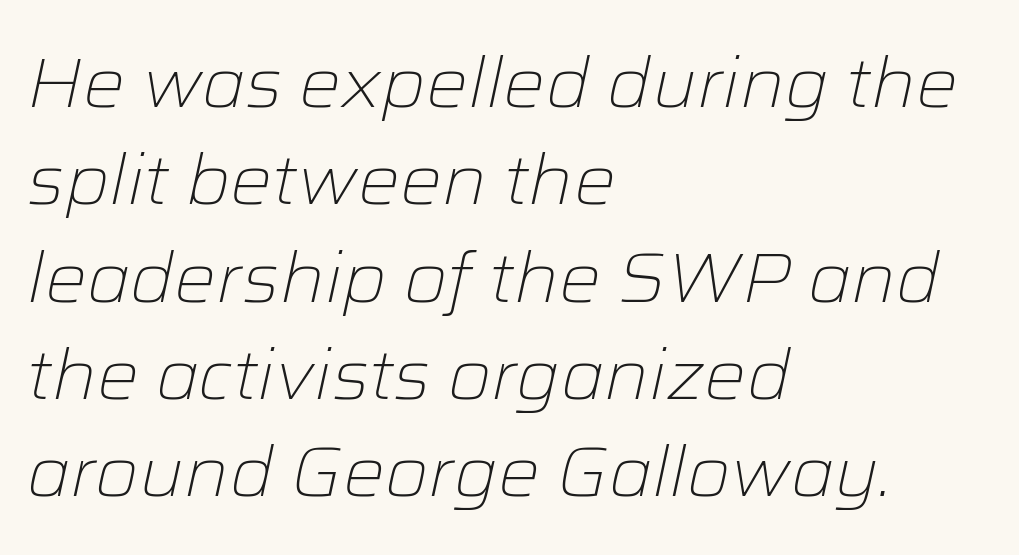
{"italic": "yes", "lean": "right", "slant_degrees": 12, "bold": "no", "weight": "light", "width": "normal", "stroke_contrast": "low", "x_height": "medium", "monospaced": "no", "underline": "no", "align": "left", "line_spacing": "normal", "line_spacing_ratio": 1.39, "letter_spacing": "normal", "letter_spacing_em": 0.0, "glyph_px": 70}
